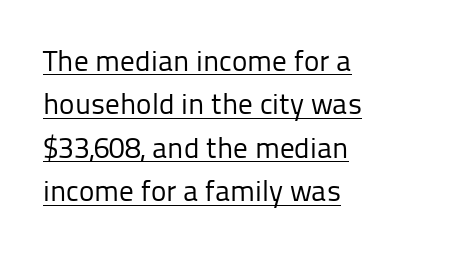
Unlike a traditional serif, this face leaves its strokes unadorned. Is this a heavy cut? Hardly; it is regular or lighter. The gaps between neighbouring characters are ordinary and unremarkable. Line beginnings align vertically; line endings do not. Glance below the letters and you will spot a drawn line.
